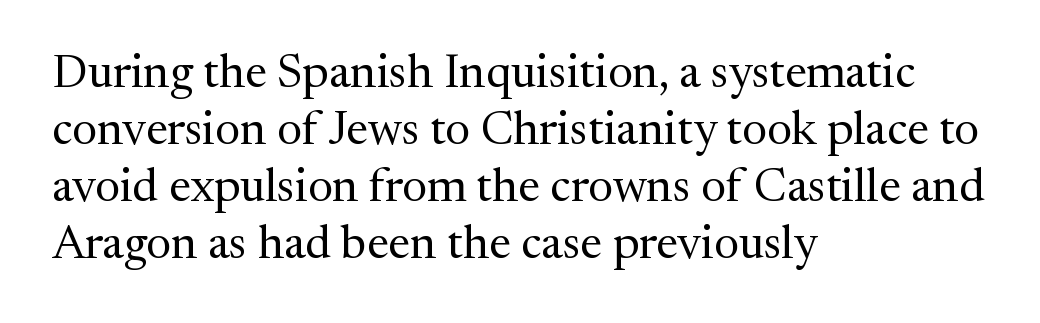
The image shows 47 px regular-weight serif type, upright; set left-aligned, line spacing 1.21x, normal letter spacing, not underlined; medium stroke contrast and a medium x-height.
